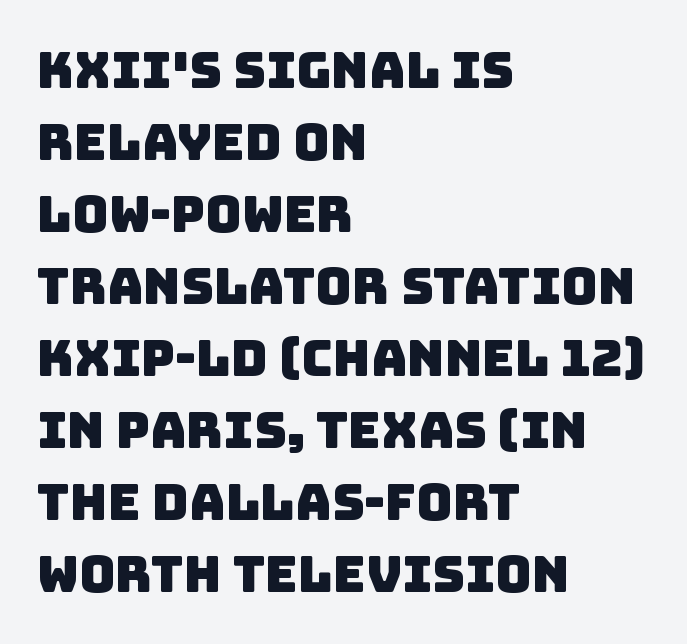
{"serif": "no", "width": "normal", "stroke_contrast": "low", "x_height": "large", "monospaced": "no", "underline": "no", "align": "left", "line_spacing": "normal", "line_spacing_ratio": 1.44, "letter_spacing": "normal", "letter_spacing_em": 0.0, "glyph_px": 50}
